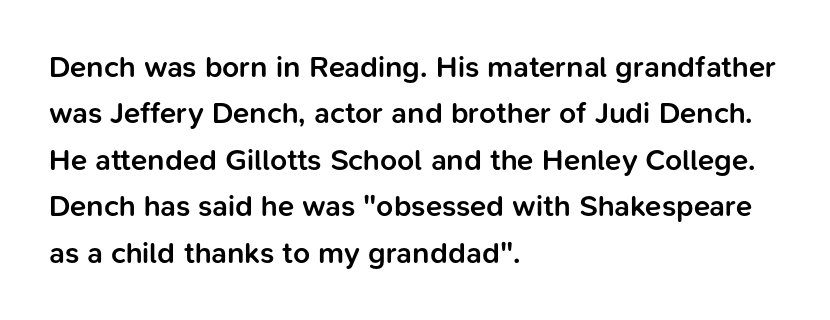
Nothing unusual about the tracking: characters are spaced as the font intends. Type without underlining. Horizontal alignment here is leftward, the default for most running prose. Serif or sans? Sans — the stroke terminals are bare.
